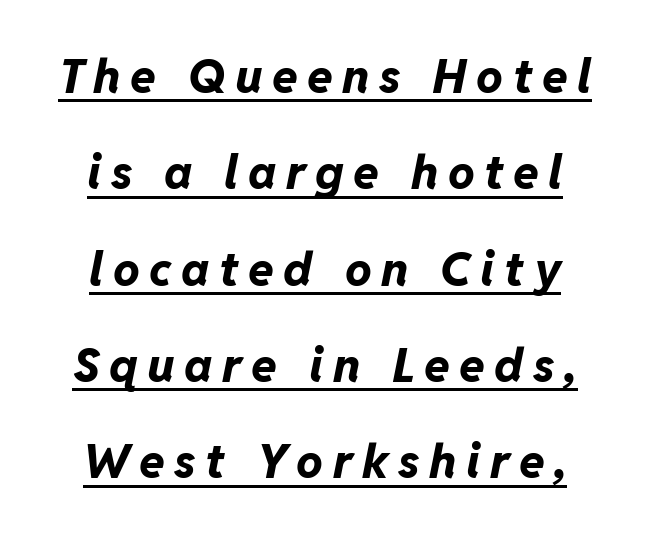
{"italic": "yes", "lean": "right", "slant_degrees": 11, "bold": "yes", "weight": "bold", "width": "normal", "stroke_contrast": "low", "x_height": "medium", "monospaced": "no", "underline": "yes", "align": "center", "line_spacing": "loose", "line_spacing_ratio": 2.05, "letter_spacing": "wide", "letter_spacing_em": 0.2, "glyph_px": 47}
